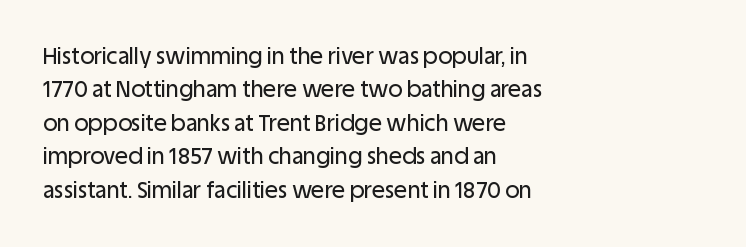
Q: Is the text italic (slanted)? A: No, it is upright.
Q: Is the text underlined? A: No.
Q: How is the paragraph aligned? A: Left-aligned.
Q: Is the spacing between letters normal or unusually wide? A: Normal.
Q: Is the spacing between lines tight, normal or loose? A: Normal.
